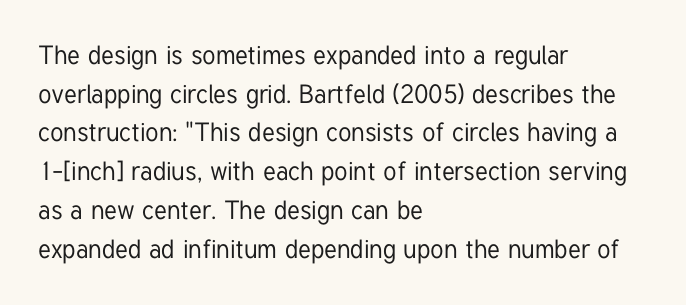
{"italic": "no", "underline": "no", "align": "left", "line_spacing": "normal", "line_spacing_ratio": 1.49, "letter_spacing": "normal", "letter_spacing_em": 0.0, "glyph_px": 26}
